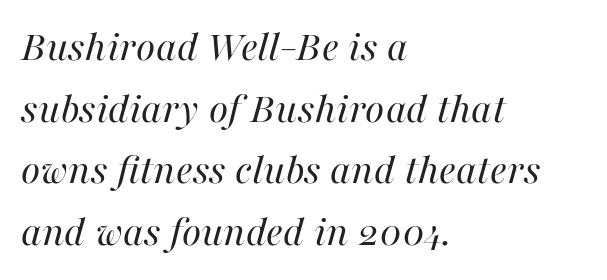
Q: Is the text bold? A: No.
Q: Is the text italic (slanted)? A: Yes, it leans right by about 16 degrees.
Q: Is the text underlined? A: No.
Q: How is the paragraph aligned? A: Left-aligned.
Q: Is the spacing between letters normal or unusually wide? A: Normal.
Q: Is the spacing between lines tight, normal or loose? A: Normal.
Q: Width (condensed, normal, or wide)? A: Normal.
Q: Stroke contrast? A: High.
Q: x-height? A: Medium.
Q: Monospaced? A: No.
